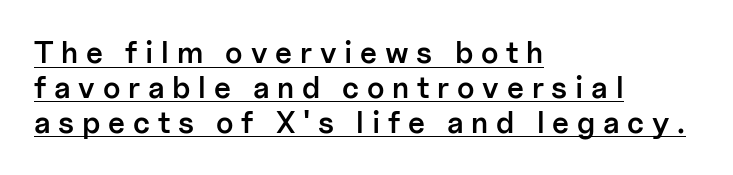
The image shows 30 px semibold sans-serif type, upright; set left-aligned, line spacing 1.16x, unusually wide letter spacing (+0.26 em), underlined; low stroke contrast and a medium x-height.
